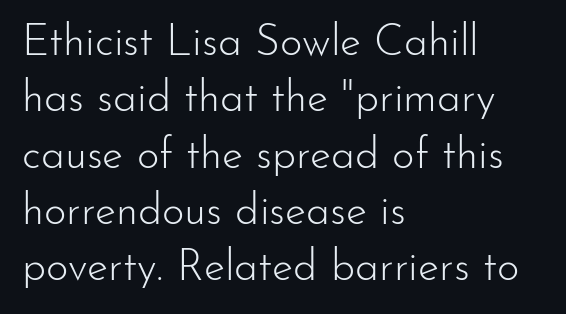
Each new line begins a customary step beneath the previous one. The cut favours lightness, reaching ordinary text weight at its darkest. Here the designer chose a conventional face with non-uniform glyph widths. The face used here is rendered with its standard letterfit.
